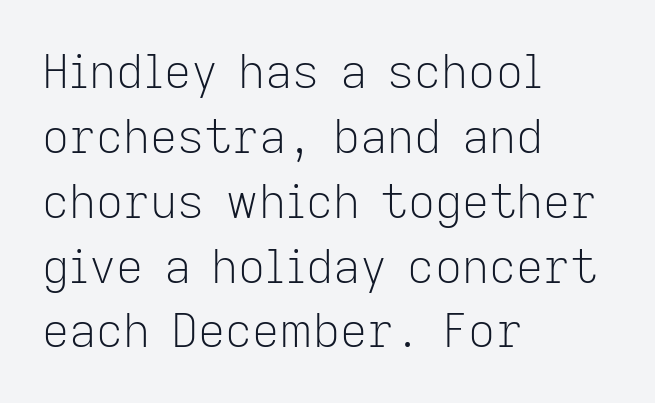
Q: Is the text bold? A: No.
Q: Is the text italic (slanted)? A: No, it is upright.
Q: Is the typeface a serif or a sans-serif typeface? A: Sans-serif.
Q: Is the text underlined? A: No.
Q: How is the paragraph aligned? A: Left-aligned.
Q: Is the spacing between letters normal or unusually wide? A: Normal.
Q: Is the spacing between lines tight, normal or loose? A: Normal.
Q: Width (condensed, normal, or wide)? A: Normal.
Q: Stroke contrast? A: Low.
Q: x-height? A: Medium.
Q: Monospaced? A: No.
